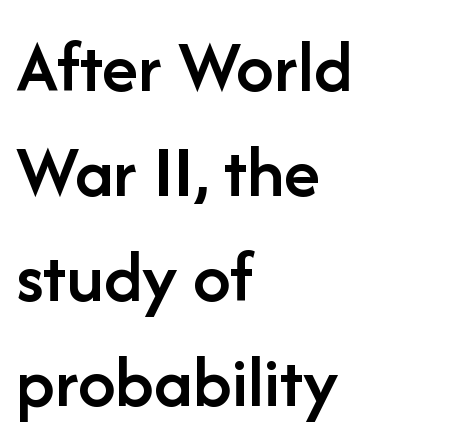
This rendering uses left alignment, leaving the right contour irregular. Note: no serifs on the glyphs. Slightly chunky letters — semibold, I'd say, not full bold. Is there any slant? The stems are plumb. The leading is moderate, giving the passage an even texture.
